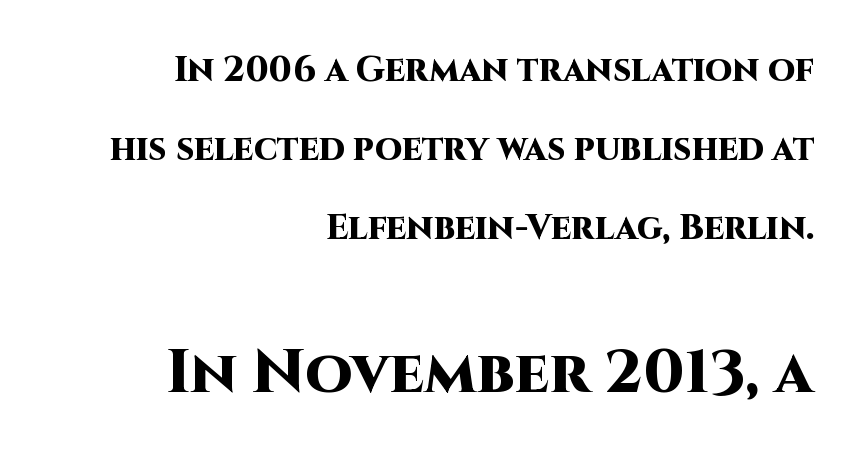
This sample trades compactness for vertical openness between lines. Heavy, bold letterforms. The typesetter chose a ragged-left arrangement here. Is there any slant? The stems are plumb.
